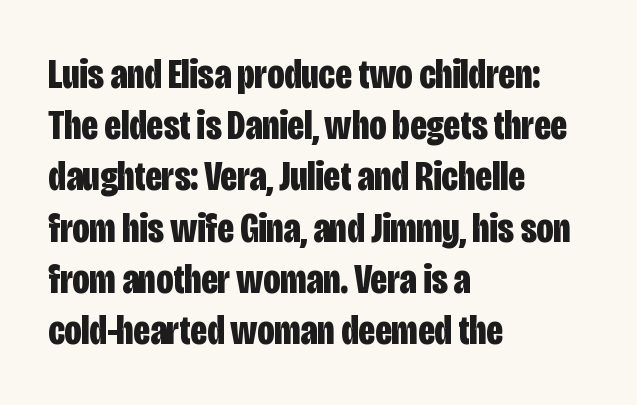
Q: Is the text bold? A: Yes.
Q: Is the text italic (slanted)? A: No, it is upright.
Q: Is the typeface a serif or a sans-serif typeface? A: Sans-serif.
Q: Is the text underlined? A: No.
Q: How is the paragraph aligned? A: Left-aligned.
Q: Is the spacing between letters normal or unusually wide? A: Normal.
Q: Width (condensed, normal, or wide)? A: Condensed.
Q: Stroke contrast? A: Low.
Q: x-height? A: Large.
Q: Monospaced? A: No.
